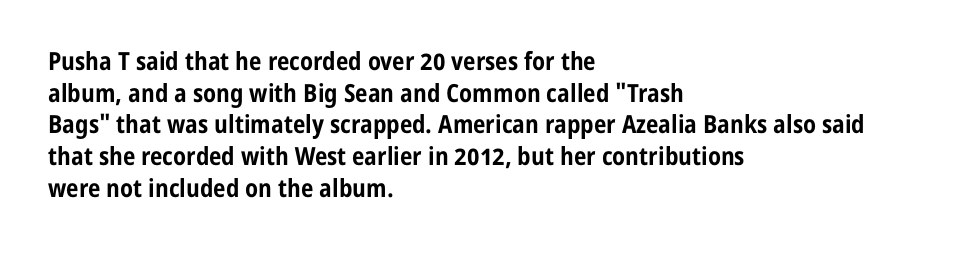
The image shows 25 px bold type, upright; set left-aligned, normal line spacing (1.27x), normal letter spacing, not underlined.
